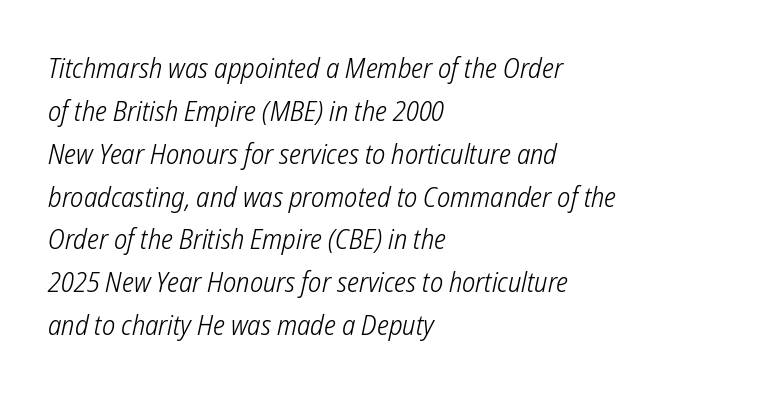
The passage shown stacks its lines at a standard gap. Each letter keeps its own natural width here, so spacing adapts to shape. Default kerning and tracking; the words read as compact shapes. These lines are set flush left with a ragged right edge. The foot of each line stays bare and open. In terms of letterform style, serifs are entirely absent.
